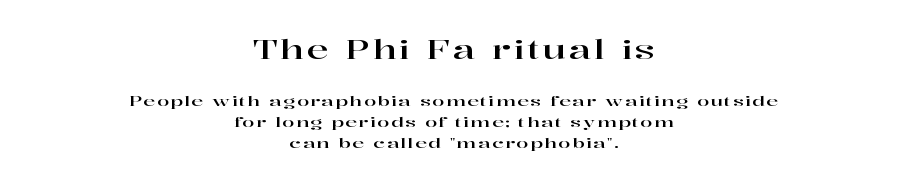
The image shows 26 px text type, upright; set centered, normal line spacing (1.5x), not underlined; the first (top) block is 1.86x larger.
